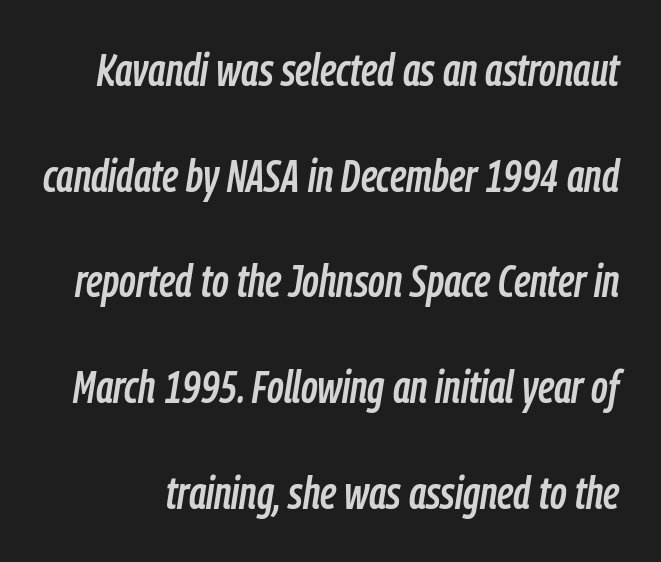
{"italic": "yes", "lean": "right", "slant_degrees": 9, "width": "condensed", "stroke_contrast": "low", "x_height": "medium", "monospaced": "no", "underline": "no", "line_spacing": "loose", "line_spacing_ratio": 2.35, "letter_spacing": "normal", "letter_spacing_em": 0.0, "glyph_px": 45}
